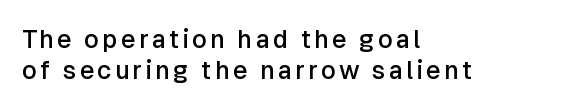
{"italic": "no", "bold": "semi", "underline": "no", "align": "left", "line_spacing_ratio": 1.24, "glyph_px": 25}
